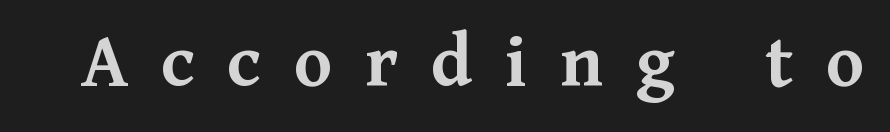
This sample uses a serif face. Type without underlining. Looks like regular typesetting: each glyph gets only the width it needs. Weight: bold.
